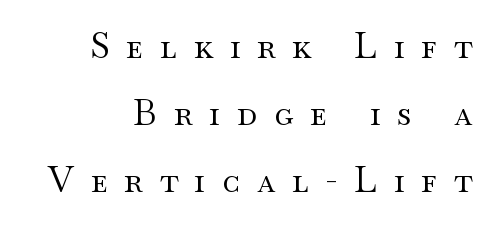
Q: Is the text bold? A: No.
Q: Is the text italic (slanted)? A: No, it is upright.
Q: Is the typeface a serif or a sans-serif typeface? A: Serif.
Q: Is the text underlined? A: No.
Q: Is the spacing between letters normal or unusually wide? A: Unusually wide.
Q: Is the spacing between lines tight, normal or loose? A: Loose.
Q: Width (condensed, normal, or wide)? A: Wide.
Q: Stroke contrast? A: Medium.
Q: x-height? A: Small.
Q: Monospaced? A: No.
